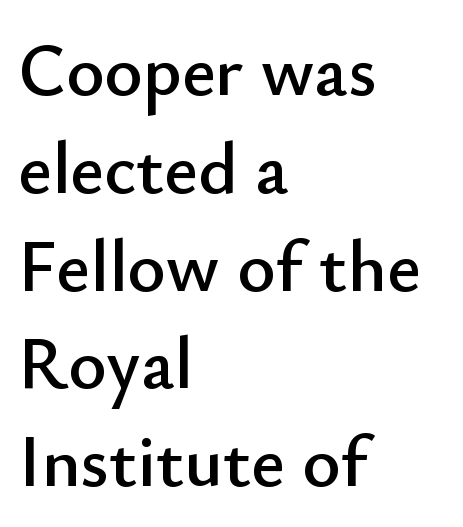
{"serif": "no", "italic": "no", "width": "normal", "stroke_contrast": "low", "x_height": "small", "monospaced": "no", "underline": "no", "align": "left", "line_spacing": "normal", "line_spacing_ratio": 1.34, "letter_spacing": "normal", "letter_spacing_em": 0.0, "glyph_px": 73}
